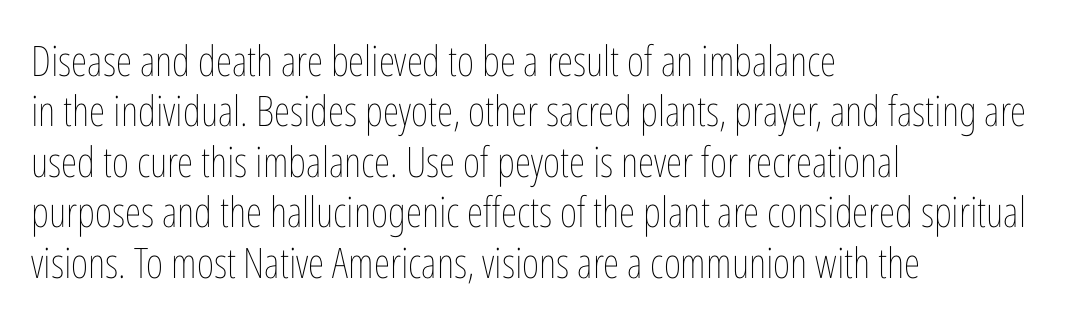
Q: Is the text bold? A: No.
Q: Is the text italic (slanted)? A: No, it is upright.
Q: Is the text underlined? A: No.
Q: How is the paragraph aligned? A: Left-aligned.
Q: Is the spacing between letters normal or unusually wide? A: Normal.
Q: Width (condensed, normal, or wide)? A: Condensed.
Q: Stroke contrast? A: Low.
Q: x-height? A: Medium.
Q: Monospaced? A: No.
